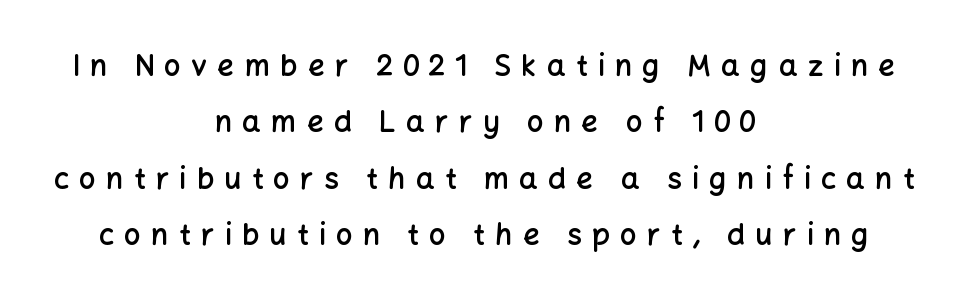
Q: Is the text bold? A: Semi-bold.
Q: Is the text italic (slanted)? A: No, it is upright.
Q: Is the typeface a serif or a sans-serif typeface? A: Sans-serif.
Q: Is the text underlined? A: No.
Q: How is the paragraph aligned? A: Centered.
Q: Is the spacing between letters normal or unusually wide? A: Unusually wide.
Q: Is the spacing between lines tight, normal or loose? A: Loose.
Q: Width (condensed, normal, or wide)? A: Normal.
Q: Stroke contrast? A: Low.
Q: x-height? A: Medium.
Q: Monospaced? A: No.
